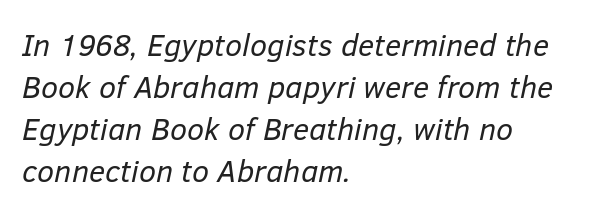
Which margin do the lines hug? The left one — the right edge is uneven. A clean baseline with only descenders dipping below it. Notice how the stems are inclined rather than vertical — that's the hallmark of italics. Each new line begins a customary step beneath the previous one.
